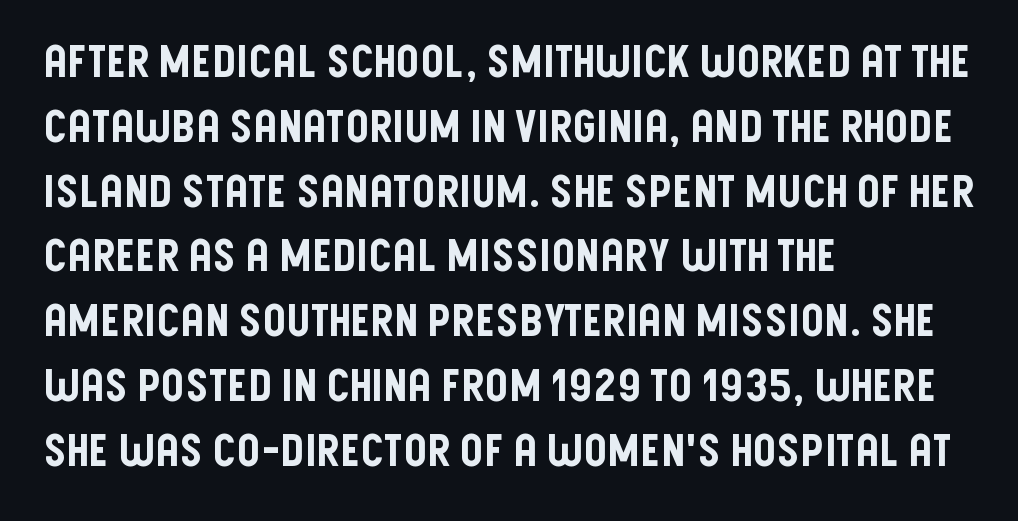
The image shows 45 px condensed sans-serif type, upright; set left-aligned, normal line spacing (1.44x), normal letter spacing, not underlined; low stroke contrast and a large x-height.
